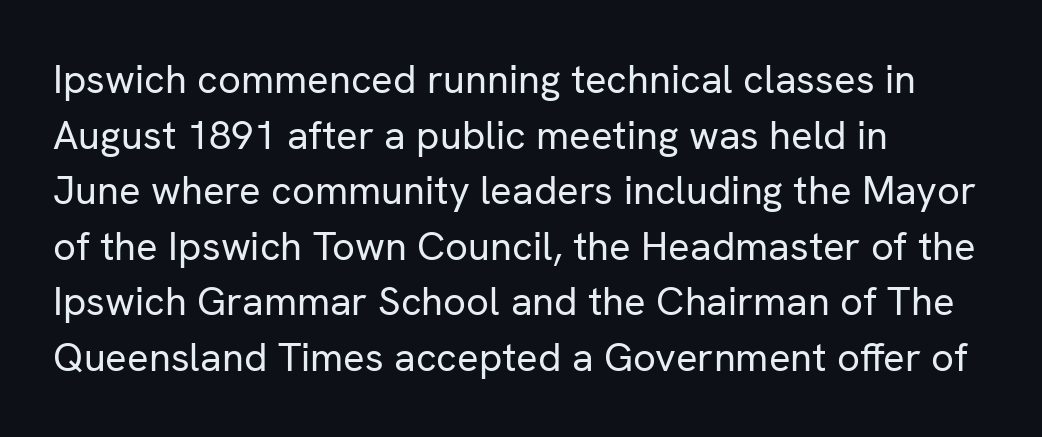
The image shows 40 px regular-weight sans-serif type, upright; set left-aligned, normal line spacing (1.39x), normal letter spacing, not underlined; low stroke contrast and a medium x-height.
